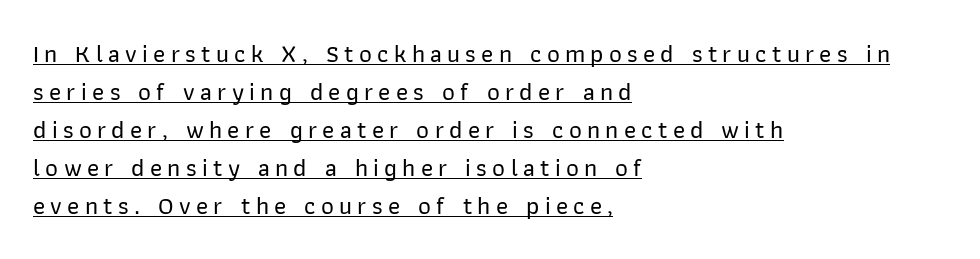
{"italic": "no", "underline": "yes", "align": "left", "line_spacing": "normal", "line_spacing_ratio": 1.52, "letter_spacing": "wide", "letter_spacing_em": 0.21, "glyph_px": 25}
